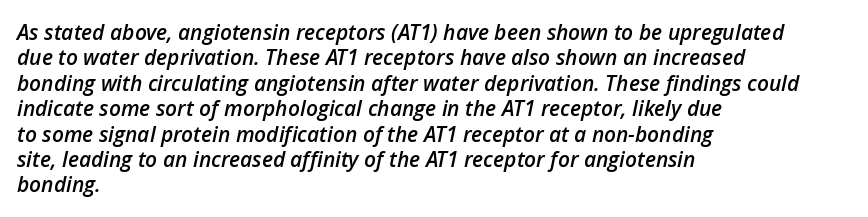
Left-aligned paragraph, ragged on the right. Anything drawn beneath the words? Only blank space. Nothing unusual about the tracking: characters are spaced as the font intends. Rendered with sloped, italic letterforms. Set as a demibold, roughly 600 on the weight scale.
